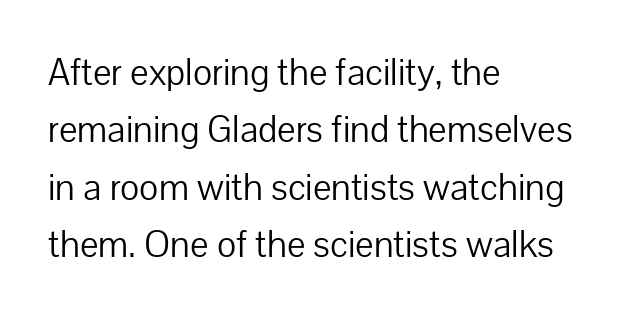
Q: Is the text bold? A: No.
Q: Is the text italic (slanted)? A: No, it is upright.
Q: Is the typeface a serif or a sans-serif typeface? A: Sans-serif.
Q: Is the text underlined? A: No.
Q: How is the paragraph aligned? A: Left-aligned.
Q: Is the spacing between letters normal or unusually wide? A: Normal.
Q: Is the spacing between lines tight, normal or loose? A: Normal.
Q: Width (condensed, normal, or wide)? A: Normal.
Q: Stroke contrast? A: Low.
Q: x-height? A: Medium.
Q: Monospaced? A: No.
